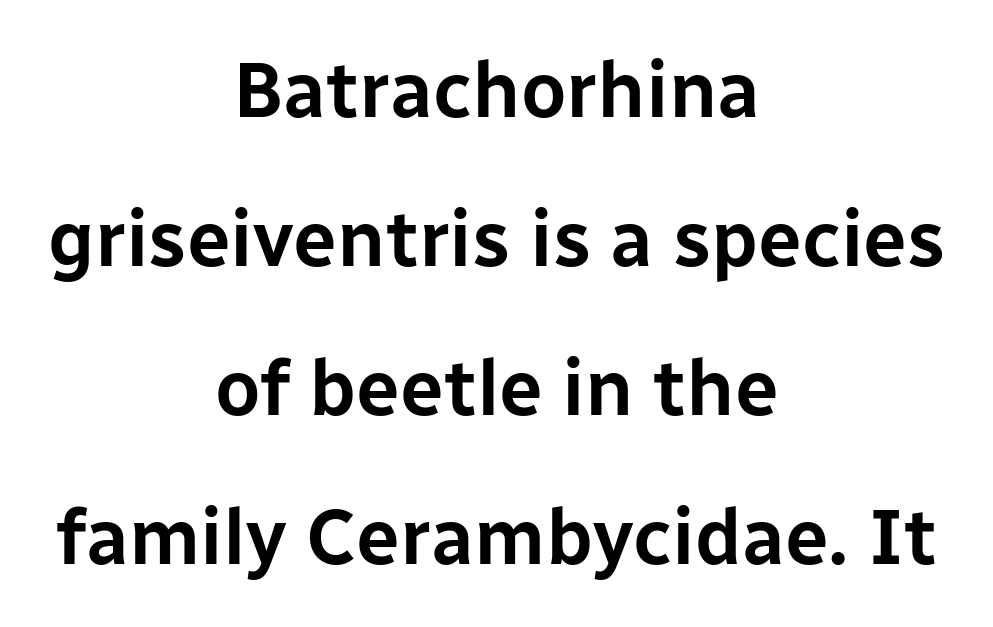
Posture: vertical. Note the varied advance widths — an 'i' is clearly narrower than an 'm'. Plain, unruled lines of type. One glance says open: line gaps are wider than usual. Observe the ordinary spacing: letters are neighbours, not strangers.
